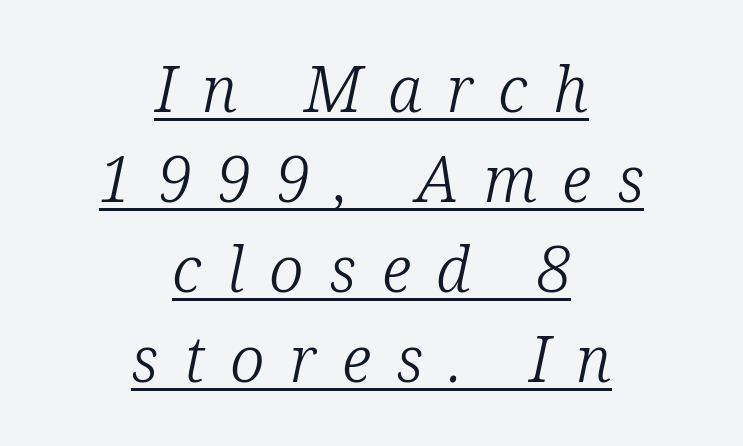
The image shows 63 px light serif type, italic (leaning right); set centered, normal line spacing (1.43x), unusually wide letter spacing (+0.4 em), underlined; low stroke contrast and a medium x-height.
